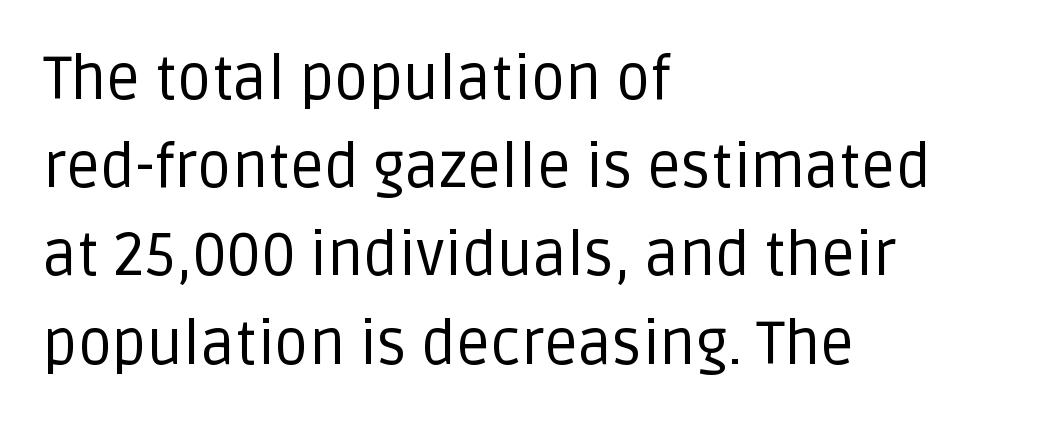
The image shows 60 px regular-weight sans-serif type, upright; set left-aligned, normal line spacing (1.47x), normal letter spacing, not underlined; low stroke contrast and a large x-height.
